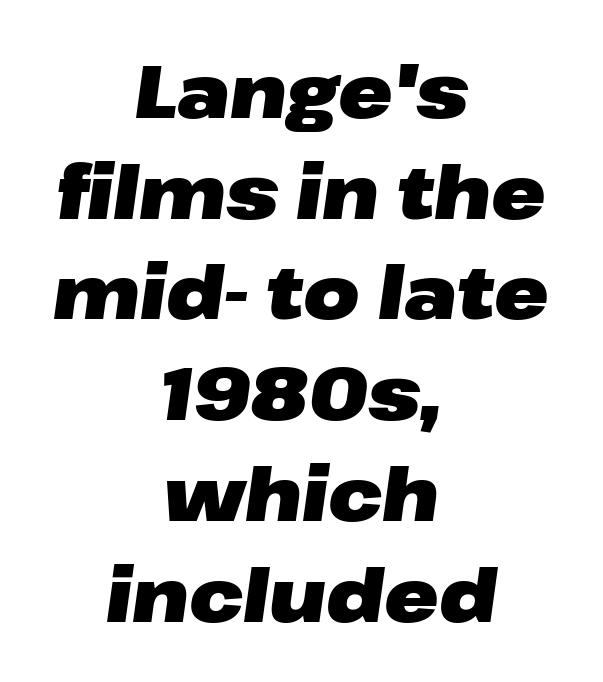
Q: Is the text bold? A: Yes.
Q: Is the text italic (slanted)? A: Yes, it leans right by about 8 degrees.
Q: Is the text underlined? A: No.
Q: How is the paragraph aligned? A: Centered.
Q: Is the spacing between letters normal or unusually wide? A: Normal.
Q: Is the spacing between lines tight, normal or loose? A: Normal.
Q: Width (condensed, normal, or wide)? A: Wide.
Q: Stroke contrast? A: Low.
Q: x-height? A: Medium.
Q: Monospaced? A: No.
